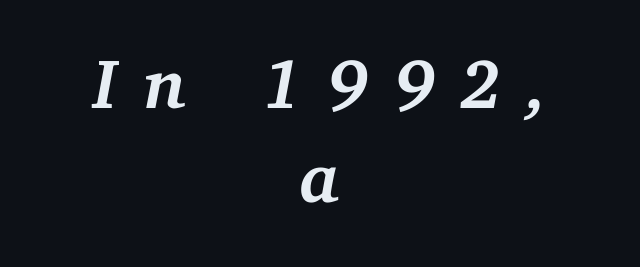
Q: Is the text bold? A: Yes.
Q: Is the text italic (slanted)? A: Yes, it leans right by about 11 degrees.
Q: Is the typeface a serif or a sans-serif typeface? A: Serif.
Q: Is the text underlined? A: No.
Q: How is the paragraph aligned? A: Centered.
Q: Is the spacing between letters normal or unusually wide? A: Unusually wide.
Q: Is the spacing between lines tight, normal or loose? A: Normal.
Q: Width (condensed, normal, or wide)? A: Normal.
Q: Stroke contrast? A: Medium.
Q: x-height? A: Medium.
Q: Monospaced? A: No.
